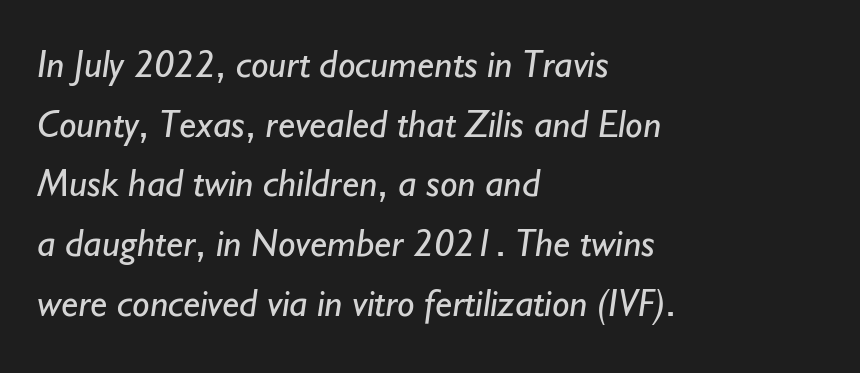
The rendering anchors every line to the left-hand side. You can tell from the bare stems that sans-serif type was used. The passage shown is typed in a proportional face where columns would drift. The gap between lines stays unmarked.
